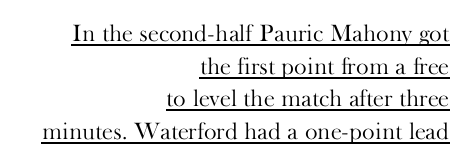
{"italic": "no", "bold": "no", "underline": "yes", "align": "right", "line_spacing": "normal", "line_spacing_ratio": 1.36, "letter_spacing": "normal", "letter_spacing_em": 0.0, "glyph_px": 24}
